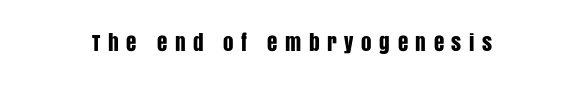
{"italic": "no", "underline": "no", "letter_spacing": "wide", "letter_spacing_em": 0.36, "glyph_px": 21}
